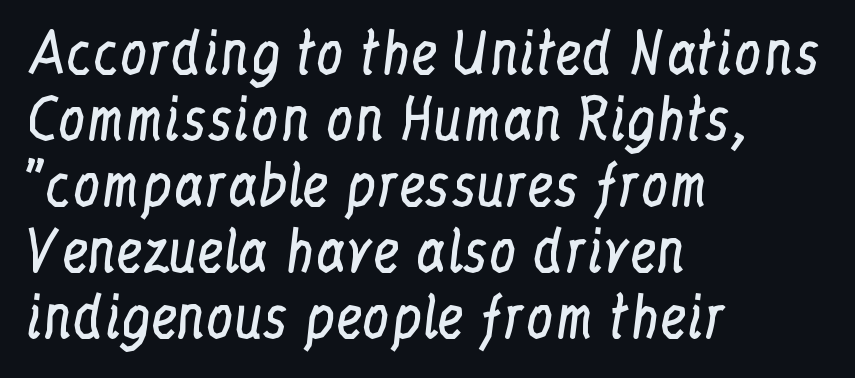
{"serif": "yes", "bold": "no", "weight": "regular", "width": "condensed", "stroke_contrast": "low", "x_height": "medium", "monospaced": "no", "underline": "no", "align": "left", "line_spacing_ratio": 1.2, "letter_spacing": "normal", "letter_spacing_em": 0.0, "glyph_px": 55}
